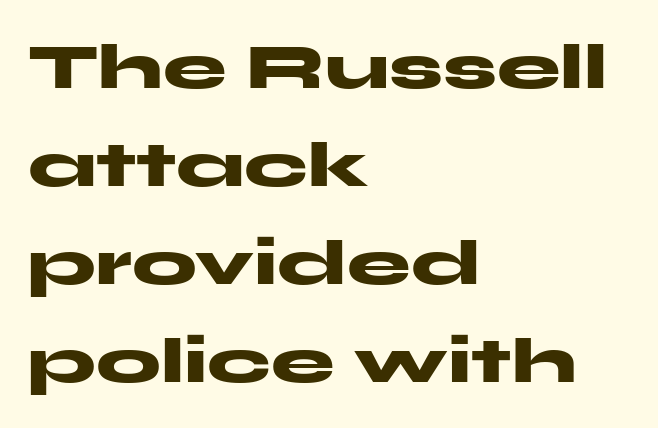
Q: Is the text bold? A: Yes.
Q: Is the text italic (slanted)? A: No, it is upright.
Q: Is the typeface a serif or a sans-serif typeface? A: Sans-serif.
Q: Is the text underlined? A: No.
Q: How is the paragraph aligned? A: Left-aligned.
Q: Is the spacing between letters normal or unusually wide? A: Normal.
Q: Is the spacing between lines tight, normal or loose? A: Normal.
Q: Width (condensed, normal, or wide)? A: Wide.
Q: Stroke contrast? A: Medium.
Q: x-height? A: Medium.
Q: Monospaced? A: No.
